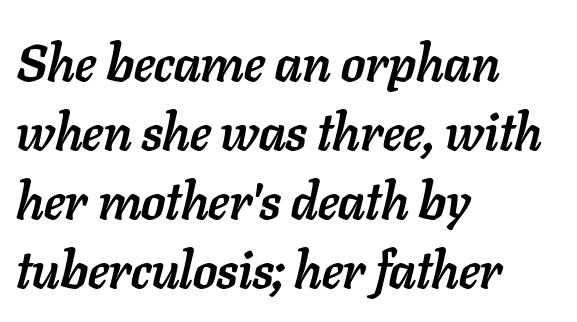
The image shows 52 px semibold type, italic (leaning right); set left-aligned, normal line spacing (1.33x), normal letter spacing, not underlined; low stroke contrast and a medium x-height.
